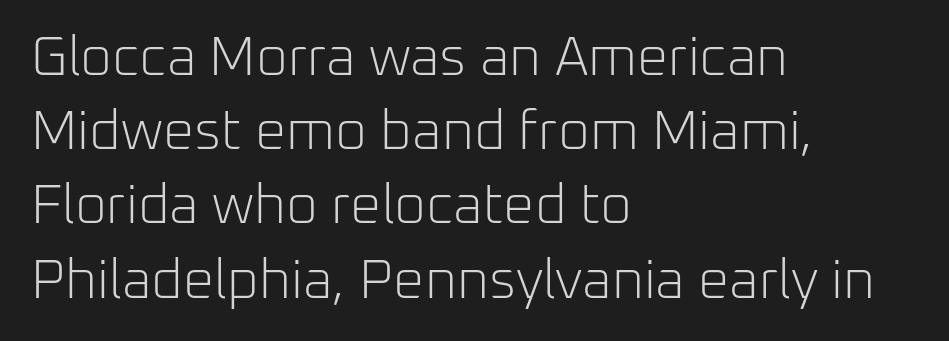
{"serif": "no", "italic": "no", "bold": "no", "weight": "light", "width": "normal", "stroke_contrast": "low", "x_height": "medium", "monospaced": "no", "underline": "no", "align": "left", "line_spacing": "normal", "line_spacing_ratio": 1.35, "letter_spacing": "normal", "letter_spacing_em": 0.0, "glyph_px": 55}
